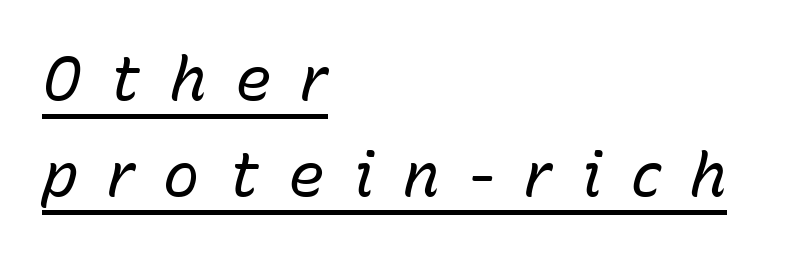
{"italic": "yes", "lean": "right", "slant_degrees": 15, "bold": "no", "weight": "regular", "width": "normal", "stroke_contrast": "low", "x_height": "medium", "monospaced": "no", "underline": "yes", "align": "left", "line_spacing": "normal", "line_spacing_ratio": 1.58, "letter_spacing": "wide", "letter_spacing_em": 0.47, "glyph_px": 61}
